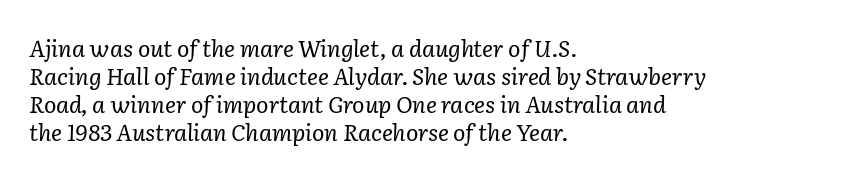
The image shows 23 px text type, italic (leaning right); set left-aligned, line spacing 1.22x, normal letter spacing, not underlined.
